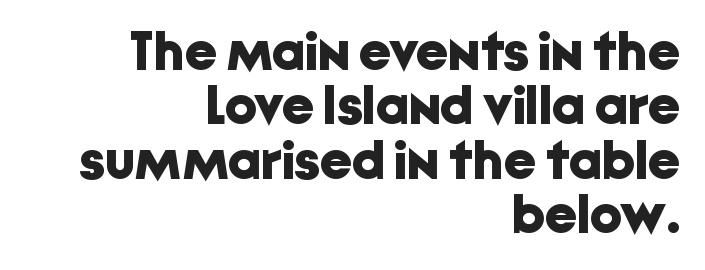
Q: Is the text bold? A: Yes.
Q: Is the text italic (slanted)? A: No, it is upright.
Q: Is the typeface a serif or a sans-serif typeface? A: Sans-serif.
Q: Is the text underlined? A: No.
Q: How is the paragraph aligned? A: Right-aligned.
Q: Is the spacing between letters normal or unusually wide? A: Normal.
Q: Is the spacing between lines tight, normal or loose? A: Tight.
Q: Width (condensed, normal, or wide)? A: Normal.
Q: Stroke contrast? A: Low.
Q: x-height? A: Medium.
Q: Monospaced? A: No.
